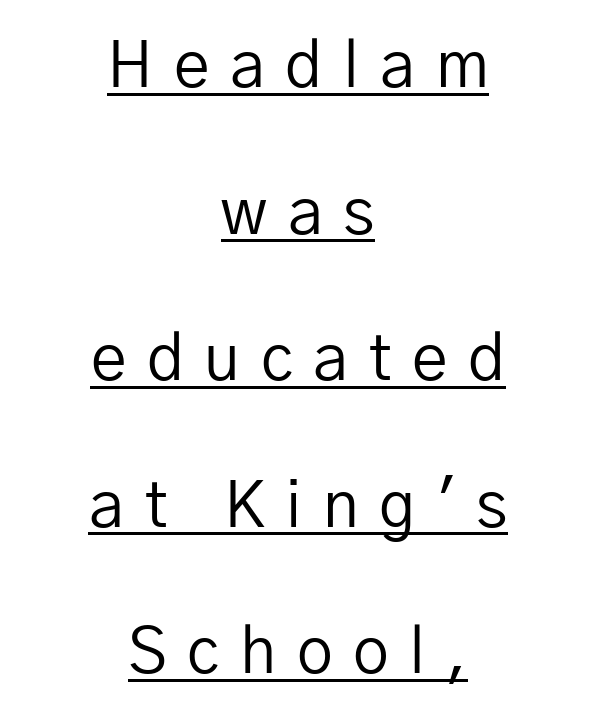
{"serif": "no", "italic": "no", "bold": "no", "weight": "regular", "width": "normal", "stroke_contrast": "low", "x_height": "medium", "monospaced": "no", "underline": "yes", "align": "center", "line_spacing": "loose", "line_spacing_ratio": 2.29, "letter_spacing": "wide", "letter_spacing_em": 0.32, "glyph_px": 64}
